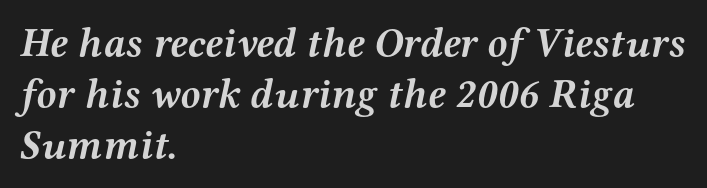
Q: Is the text bold? A: Yes.
Q: Is the text italic (slanted)? A: Yes, it leans right by about 12 degrees.
Q: Is the typeface a serif or a sans-serif typeface? A: Serif.
Q: Is the text underlined? A: No.
Q: How is the paragraph aligned? A: Left-aligned.
Q: Is the spacing between letters normal or unusually wide? A: Normal.
Q: Width (condensed, normal, or wide)? A: Wide.
Q: Stroke contrast? A: Medium.
Q: x-height? A: Medium.
Q: Monospaced? A: No.
